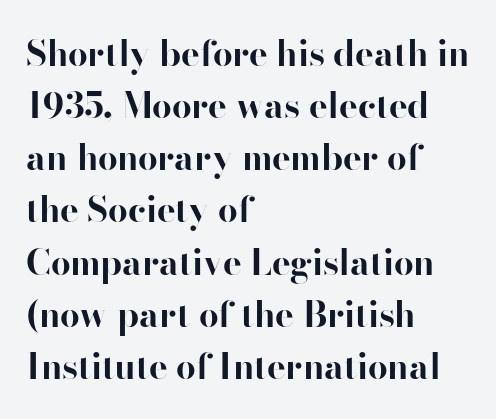
Q: Is the text bold? A: Yes.
Q: Is the text italic (slanted)? A: No, it is upright.
Q: Is the typeface a serif or a sans-serif typeface? A: Sans-serif.
Q: Is the text underlined? A: No.
Q: How is the paragraph aligned? A: Left-aligned.
Q: Is the spacing between letters normal or unusually wide? A: Normal.
Q: Is the spacing between lines tight, normal or loose? A: Normal.
Q: Width (condensed, normal, or wide)? A: Normal.
Q: Stroke contrast? A: High.
Q: x-height? A: Small.
Q: Monospaced? A: No.
